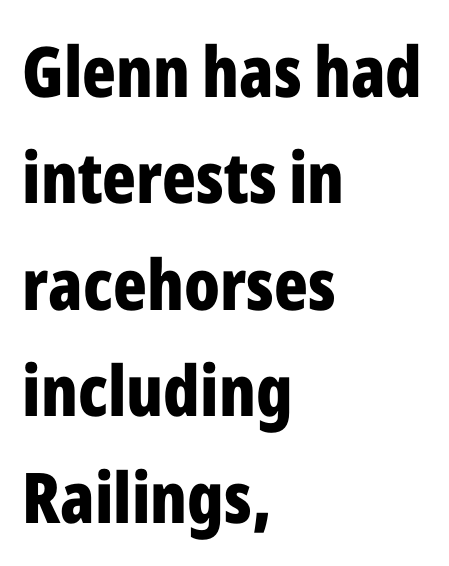
The image shows 70 px bold, condensed sans-serif type, upright; set left-aligned, normal line spacing (1.52x), normal letter spacing, not underlined; low stroke contrast and a medium x-height.
